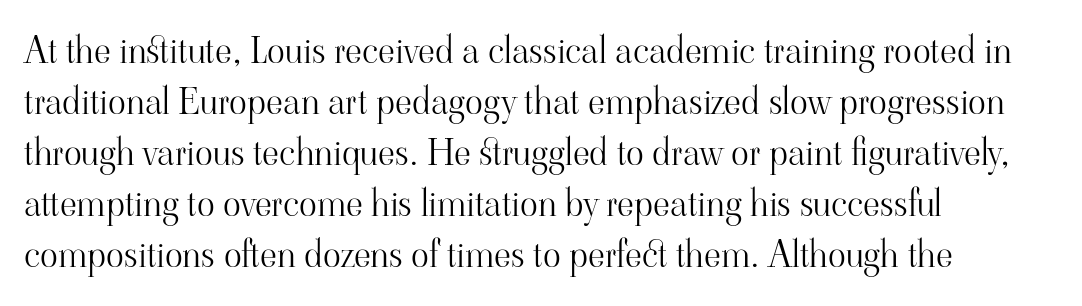
{"serif": "yes", "italic": "no", "bold": "no", "weight": "light", "width": "normal", "stroke_contrast": "high", "x_height": "small", "monospaced": "no", "underline": "no", "align": "left", "line_spacing": "normal", "line_spacing_ratio": 1.38, "letter_spacing": "normal", "letter_spacing_em": 0.0, "glyph_px": 37}
